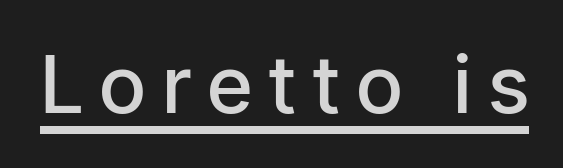
{"serif": "no", "italic": "no", "bold": "semi", "weight": "semibold", "width": "condensed", "stroke_contrast": "low", "x_height": "medium", "monospaced": "no", "underline": "yes", "letter_spacing": "wide", "letter_spacing_em": 0.22, "glyph_px": 80}
